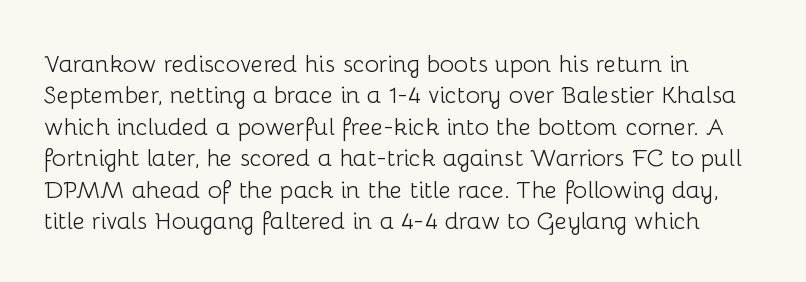
The image shows 24 px text type, upright; set left-aligned, normal line spacing (1.31x), normal letter spacing, not underlined.
